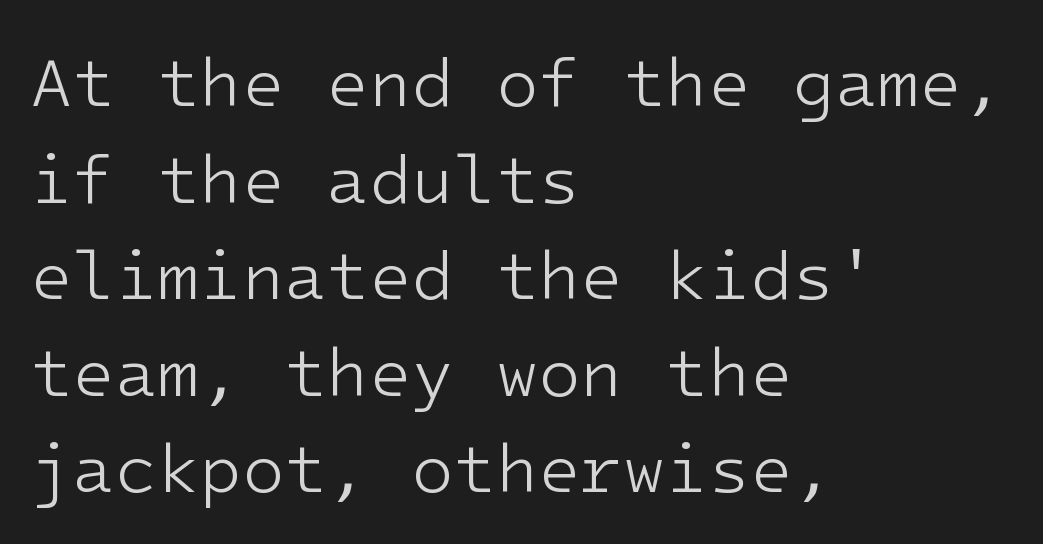
{"serif": "no", "italic": "no", "bold": "no", "weight": "light", "width": "normal", "stroke_contrast": "low", "x_height": "medium", "underline": "no", "align": "left", "line_spacing": "normal", "line_spacing_ratio": 1.4, "letter_spacing": "normal", "letter_spacing_em": 0.0, "glyph_px": 69}
